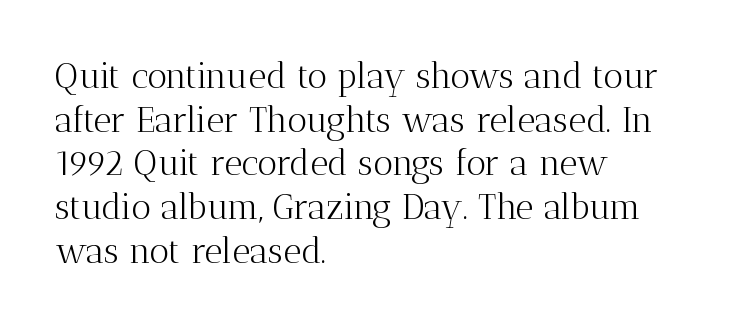
The image shows 35 px light serif type, upright; set left-aligned, normal line spacing (1.25x), normal letter spacing, not underlined; medium stroke contrast and a medium x-height.
